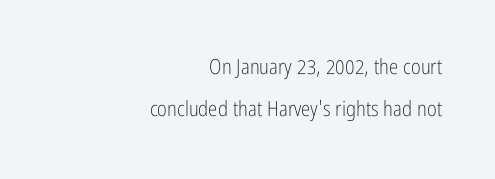
Notice the wide empty band between every row — that's loose leading. Notice how the stems are strictly vertical — no italics here. Nothing unusual about the tracking: characters are spaced as the font intends. Weight: in the light-to-regular range. Honestly, there is no underline to notice here at all. Layout note: lines flush right.
